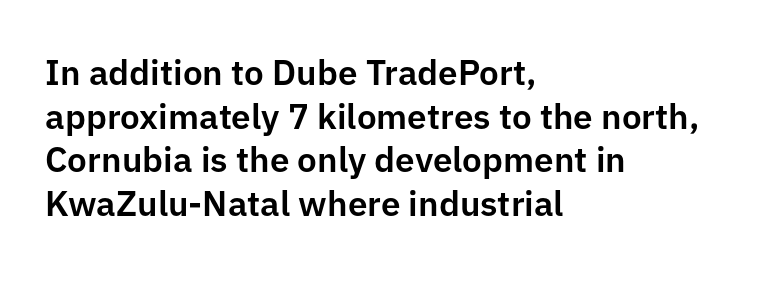
The image shows 35 px sans-serif type, upright; set left-aligned, normal line spacing (1.25x), normal letter spacing, not underlined; low stroke contrast and a medium x-height.
